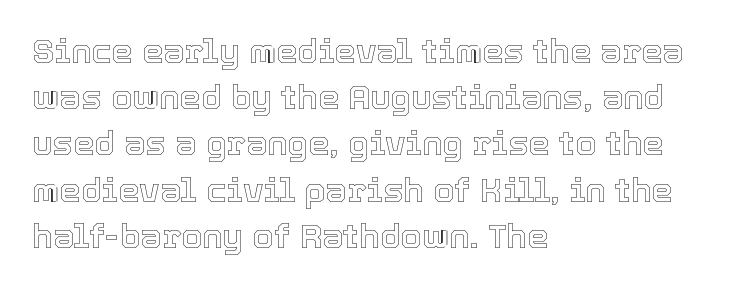
Successive baselines arrive at the customary interval. Upright lettering throughout. Each word holds together tightly as a unit, with standard inter-letter gaps. Rule under the text: the space is simply empty.
